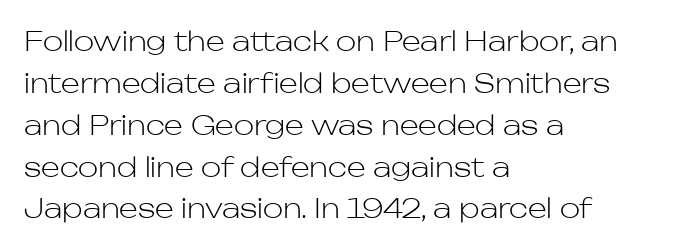
{"italic": "no", "bold": "no", "underline": "no", "align": "left", "line_spacing": "normal", "line_spacing_ratio": 1.55, "letter_spacing": "normal", "letter_spacing_em": 0.0, "glyph_px": 27}
